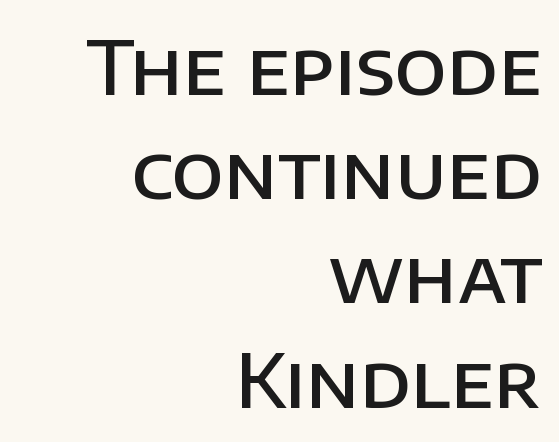
Caption: multi-line text, flush right, ragged left. Do the characters align in a grid? No, the font is proportional. How would I describe the line gaps? Plain and ordinary. Underlining? Definitely not there.
